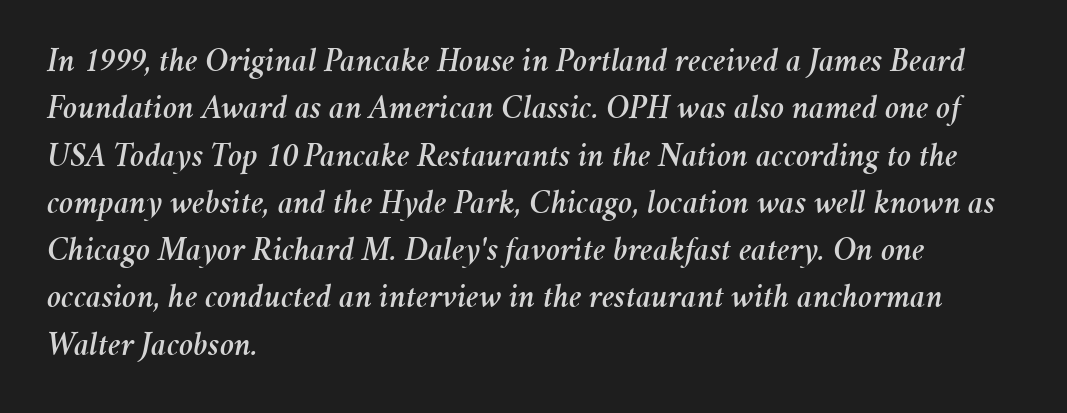
The image shows 34 px text type, italic (leaning right); set left-aligned, normal line spacing (1.39x), normal letter spacing, not underlined; medium stroke contrast and a medium x-height.
